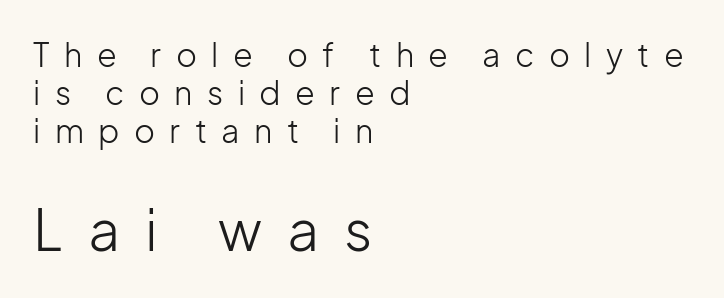
Posture: vertical. Vertical stems look standard width or narrower in stroke. Descenders hang freely into open space. Casual observation: everything's shoved over to the left. Each letter's strokes conclude bluntly, with no projecting serifs. Varying glyph widths throughout — classic text-font behaviour.
